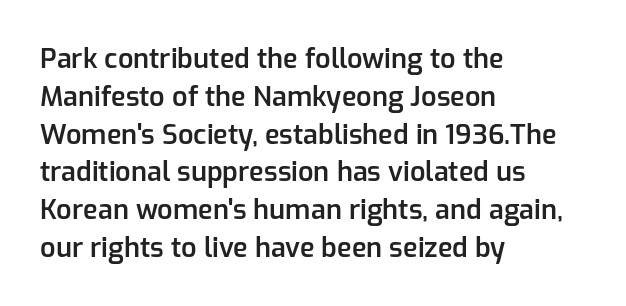
{"italic": "no", "bold": "semi", "underline": "no", "align": "left", "line_spacing": "normal", "line_spacing_ratio": 1.4, "letter_spacing": "normal", "letter_spacing_em": 0.0, "glyph_px": 27}
